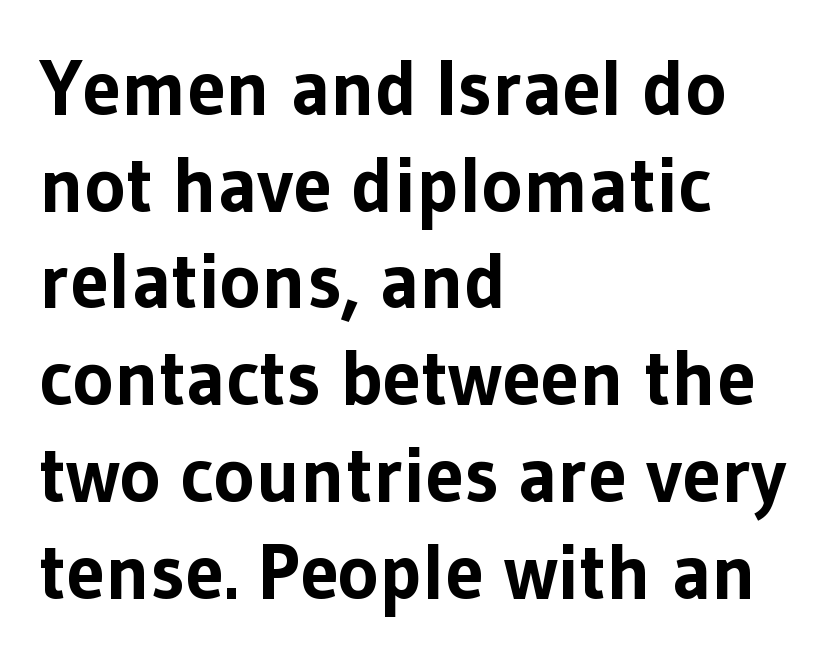
{"serif": "no", "italic": "no", "bold": "yes", "weight": "bold", "width": "normal", "stroke_contrast": "low", "x_height": "medium", "monospaced": "no", "underline": "no", "align": "left", "line_spacing_ratio": 1.24, "letter_spacing": "normal", "letter_spacing_em": 0.0, "glyph_px": 78}
